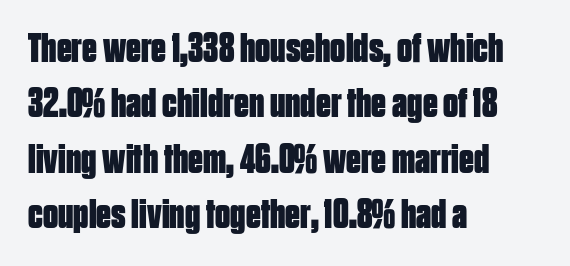
This rendering leaves character spacing at its baseline value. The glyphs have the mass of a bold cut. The string is rendered with underlining switched off. A sans-serif font was chosen for this passage. Varying glyph widths throughout — classic text-font behaviour. The setting favours the left margin, as ordinary paragraphs usually do.
